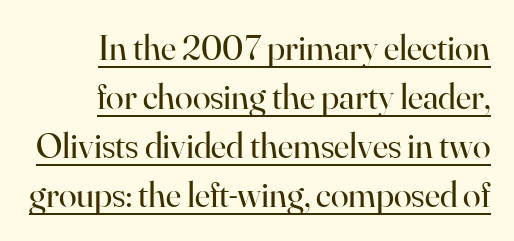
The image shows 36 px regular-weight serif type, upright; set right-aligned, normal line spacing (1.36x), normal letter spacing, underlined; high stroke contrast and a small x-height.
